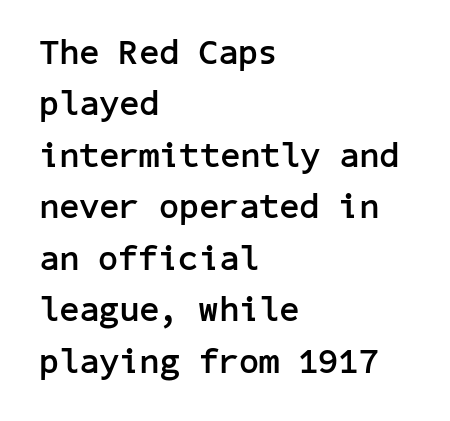
Q: Is the text bold? A: Yes.
Q: Is the text italic (slanted)? A: No, it is upright.
Q: Is the typeface a serif or a sans-serif typeface? A: Sans-serif.
Q: Is the text underlined? A: No.
Q: How is the paragraph aligned? A: Left-aligned.
Q: Is the spacing between letters normal or unusually wide? A: Normal.
Q: Is the spacing between lines tight, normal or loose? A: Normal.
Q: Width (condensed, normal, or wide)? A: Normal.
Q: Stroke contrast? A: Low.
Q: x-height? A: Medium.
